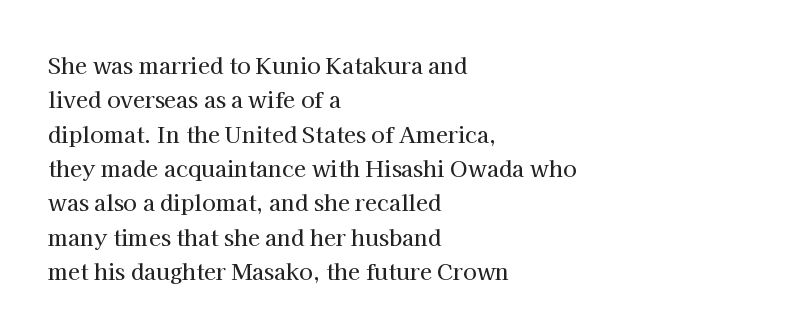
The image shows 22 px text type, upright; set left-aligned, normal line spacing (1.56x), normal letter spacing, not underlined.
